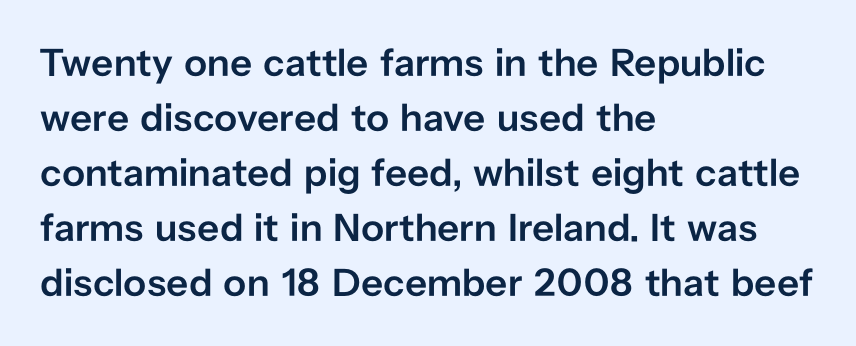
The image shows 39 px semibold sans-serif type, upright; set left-aligned, normal line spacing (1.41x), normal letter spacing, not underlined; low stroke contrast and a medium x-height.
